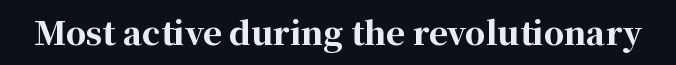
The image shows 32 px bold serif type, upright; set normal letter spacing, not underlined; high stroke contrast and a medium x-height.
